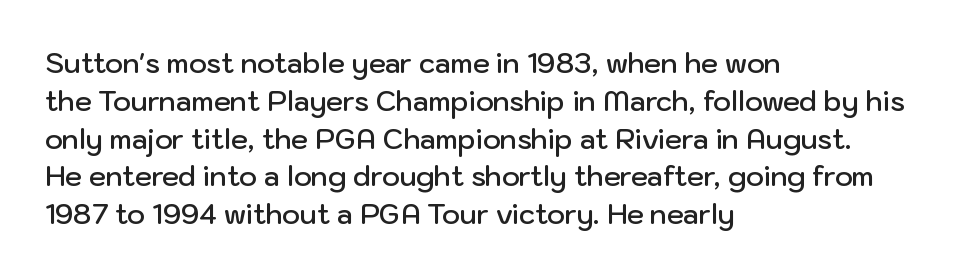
Q: Is the text bold? A: Semi-bold.
Q: Is the text italic (slanted)? A: No, it is upright.
Q: Is the text underlined? A: No.
Q: How is the paragraph aligned? A: Left-aligned.
Q: Is the spacing between letters normal or unusually wide? A: Normal.
Q: Is the spacing between lines tight, normal or loose? A: Normal.
